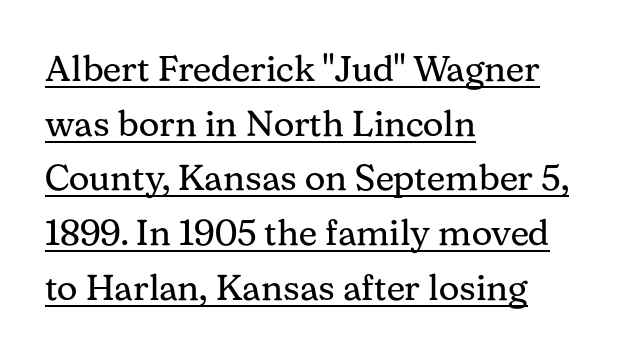
{"serif": "yes", "italic": "no", "bold": "no", "weight": "regular", "width": "normal", "stroke_contrast": "medium", "x_height": "medium", "monospaced": "no", "underline": "yes", "align": "left", "line_spacing": "normal", "line_spacing_ratio": 1.52, "letter_spacing": "normal", "letter_spacing_em": 0.0, "glyph_px": 36}
